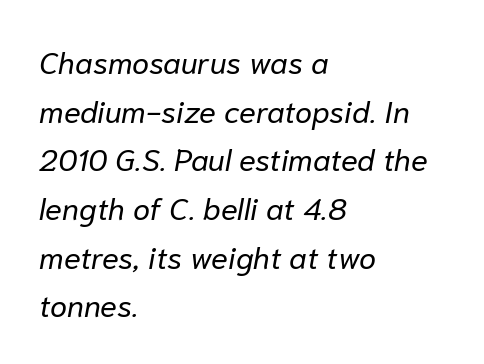
Underlining? Definitely not there. Summary of weight: not heavy and not bold. Short and long lines alike share a common starting point at left. Italic? Definitely — the glyphs are oblique. How are the letters spaced? Ordinarily, with no added tracking.
